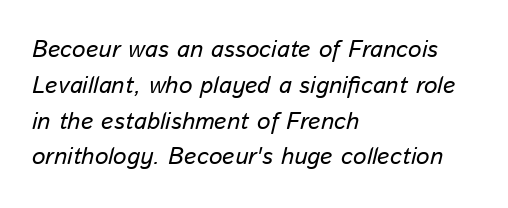
The image shows 24 px text type, italic (leaning right); set left-aligned, normal line spacing (1.49x), normal letter spacing, not underlined.
